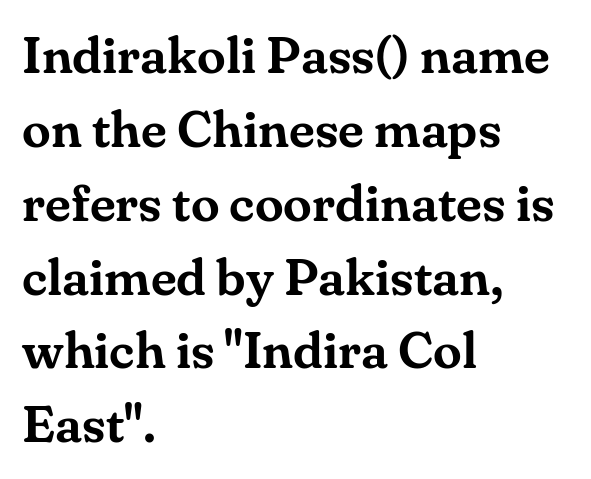
The horizontal fit of the characters is conventional and even. Character widths vary here, with narrow letters taking less room than wide ones. You can tell it's not italic because the verticals are truly vertical. No word sits above an underline. The designer left line spacing at the default.
